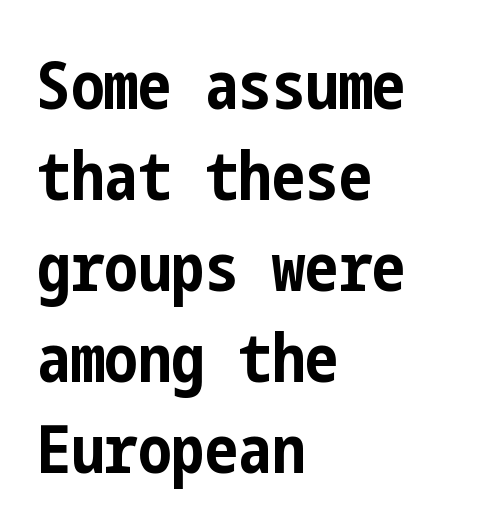
The strokes are fattened all the way to bold. How would I describe the line gaps? Plain and ordinary. Nothing sits at the stroke ends, so this counts as sans-serif. Characters remain perfectly vertical along every line. Typeset ragged right — the left edge is the straight one.
